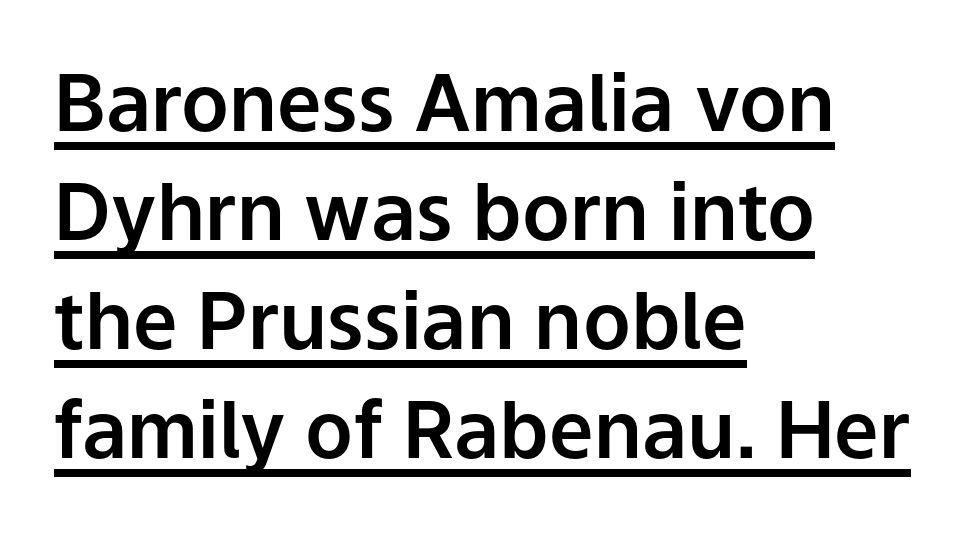
The lettering holds an erect, upright posture throughout. The designer went with a sans here, leaving each stem footless. The letters advance in unequal steps, a hallmark of proportional type. Students, observe the line beneath the letters — that is underlining.
